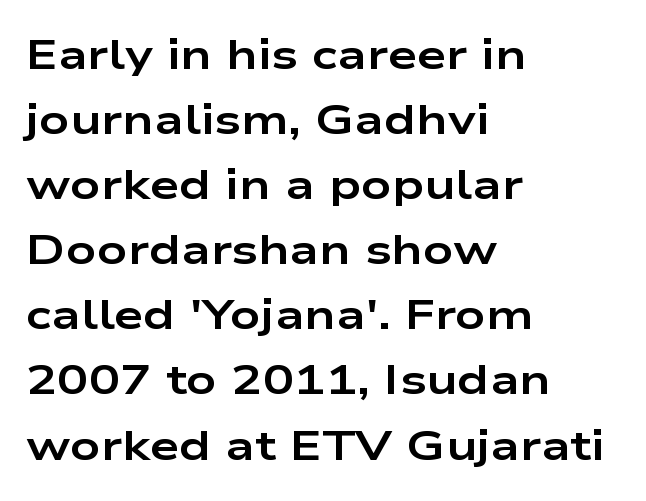
The image shows 42 px bold, wide sans-serif type, upright; set left-aligned, normal line spacing (1.55x), normal letter spacing, not underlined; low stroke contrast and a medium x-height.
